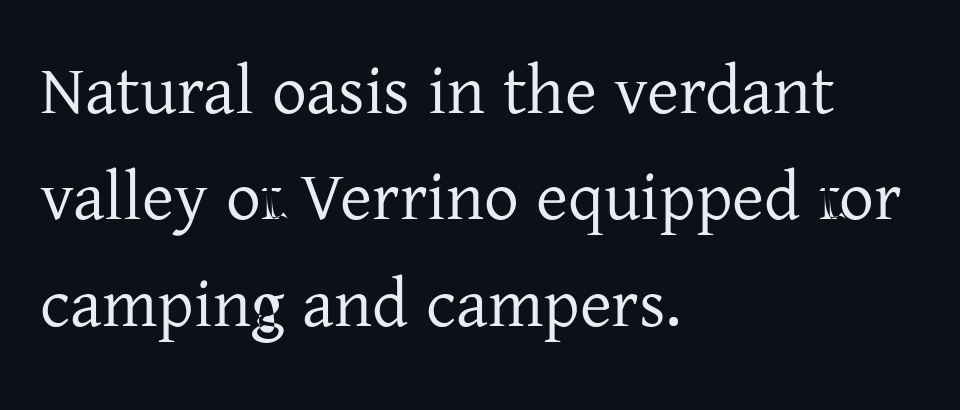
The passage shown is not underscored anywhere. A typesetter would label this face a serif. Is there much room between lines? A standard amount, neither cramped nor airy. No chunkiness to these letters — they're not bold. The face used here is rendered with its standard letterfit.
